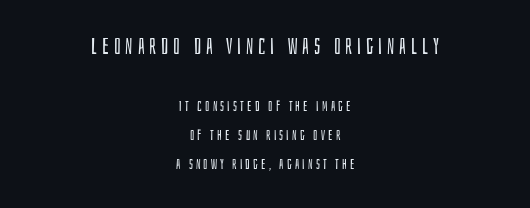
{"italic": "no", "bold": "no", "underline": "no", "align": "center", "line_spacing": "loose", "line_spacing_ratio": 2.09, "letter_spacing": "wide", "letter_spacing_em": 0.22, "larger_block": "first", "size_ratio": 1.57, "glyph_px": 22}
